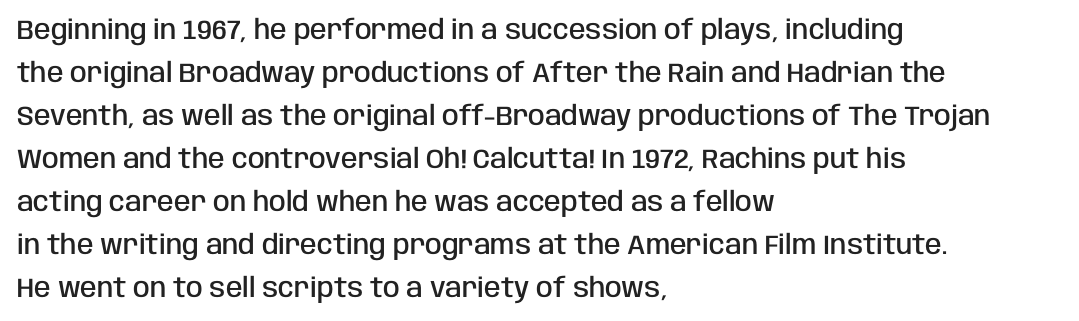
Q: Is the text bold? A: Semi-bold.
Q: Is the text italic (slanted)? A: No, it is upright.
Q: Is the text underlined? A: No.
Q: How is the paragraph aligned? A: Left-aligned.
Q: Is the spacing between letters normal or unusually wide? A: Normal.
Q: Is the spacing between lines tight, normal or loose? A: Normal.
